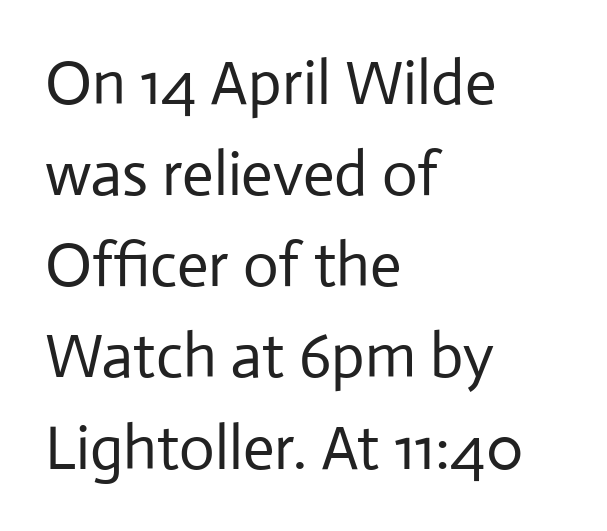
{"serif": "no", "italic": "no", "bold": "no", "weight": "regular", "width": "normal", "stroke_contrast": "low", "x_height": "medium", "monospaced": "no", "underline": "no", "align": "left", "line_spacing": "normal", "line_spacing_ratio": 1.47, "letter_spacing": "normal", "letter_spacing_em": 0.0, "glyph_px": 62}
